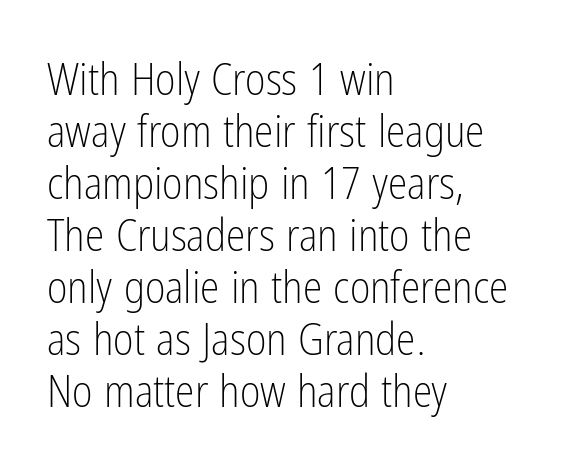
{"serif": "no", "italic": "no", "bold": "no", "weight": "light", "width": "condensed", "stroke_contrast": "low", "x_height": "medium", "monospaced": "no", "underline": "no", "align": "left", "line_spacing_ratio": 1.18, "letter_spacing": "normal", "letter_spacing_em": 0.0, "glyph_px": 44}
